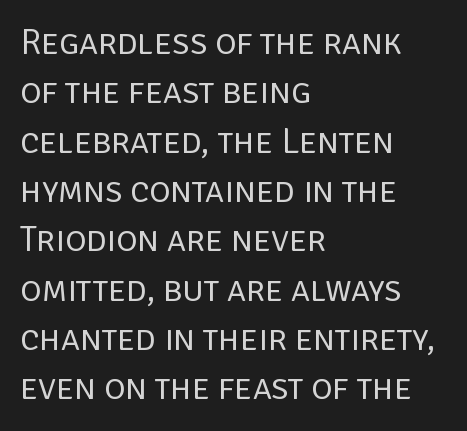
The image shows 36 px regular-weight sans-serif type, upright; set left-aligned, normal line spacing (1.37x), normal letter spacing, not underlined; low stroke contrast and a large x-height.
